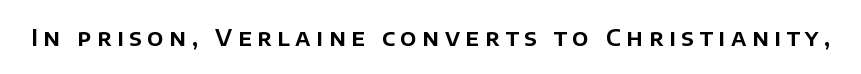
Q: Is the text italic (slanted)? A: No, it is upright.
Q: Is the text underlined? A: No.
Q: Is the spacing between letters normal or unusually wide? A: Unusually wide.
